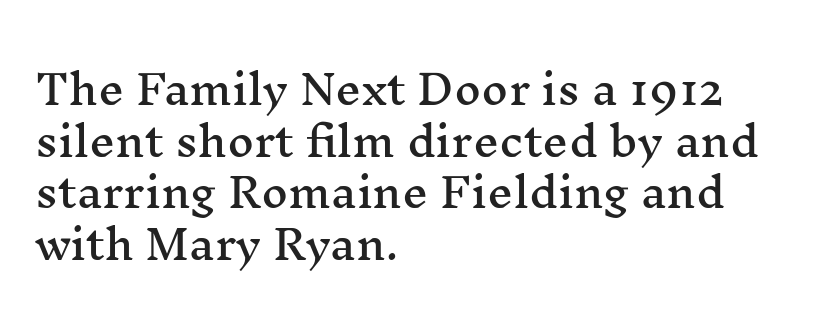
Line spacing here is normal. Note: serifs present on the glyphs. The horizontal fit of the characters is conventional and even. Visually the block forms a straight wall on the left and a jagged coastline on the right.
